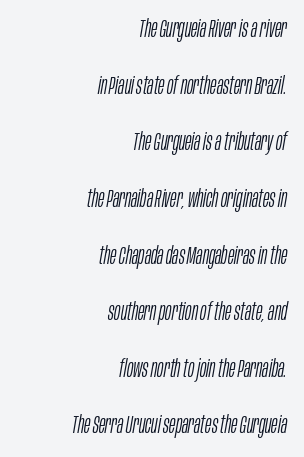
Compared with ordinary roman type, these characters are visibly tilted. Horizontal alignment here is rightward, an uncommon choice for prose. Is this a heavy cut? Hardly; it is regular or lighter. Each row of text sits above clean, open space. This block would shrink considerably if given ordinary leading; it's expanded now. The type is set solid horizontally, with unmodified tracking.
